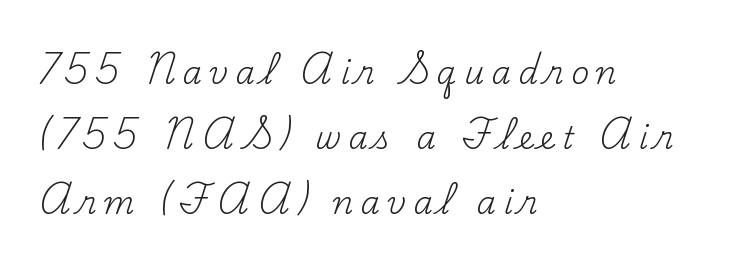
The image shows 31 px regular-weight serif type; set left-aligned, loose line spacing (2.09x), unusually wide letter spacing (+0.24 em), not underlined; medium stroke contrast and a small x-height.
